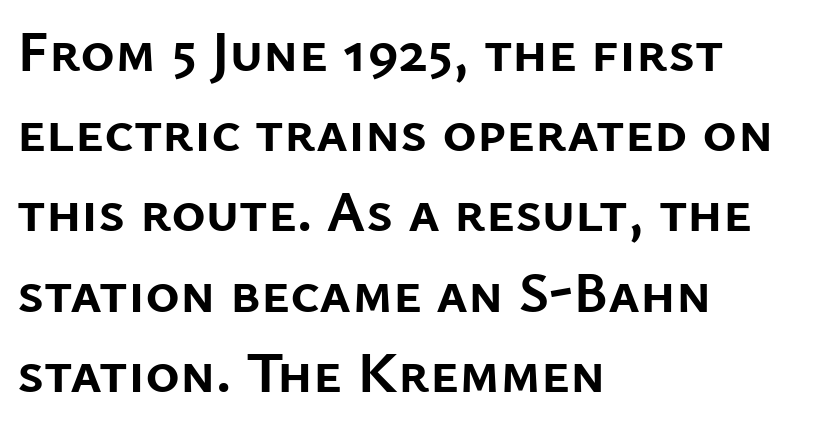
When letters stand straight like this, we call the style roman or upright. The vertical gap from one line to the next is medium. Typographic density is high because the face is bold. The letters carry no serifs — their stems end cleanly without finishing strokes.
